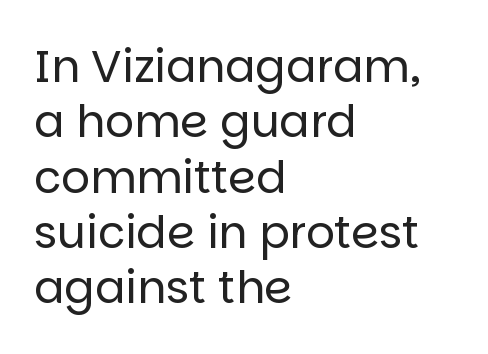
The typeface chosen for these lines omits serifs. This reads as an unemphasized weight, regular at the heaviest. Has an underline been added? It has not. The gaps between neighbouring characters are ordinary and unremarkable. One-word summary of the alignment: left. In terms of posture, this sample is upright.
